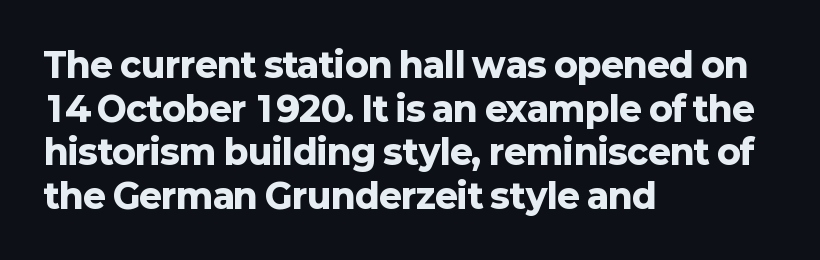
The image shows 34 px heavy sans-serif type, upright; set left-aligned, normal line spacing (1.28x), normal letter spacing, not underlined; low stroke contrast and a medium x-height.
